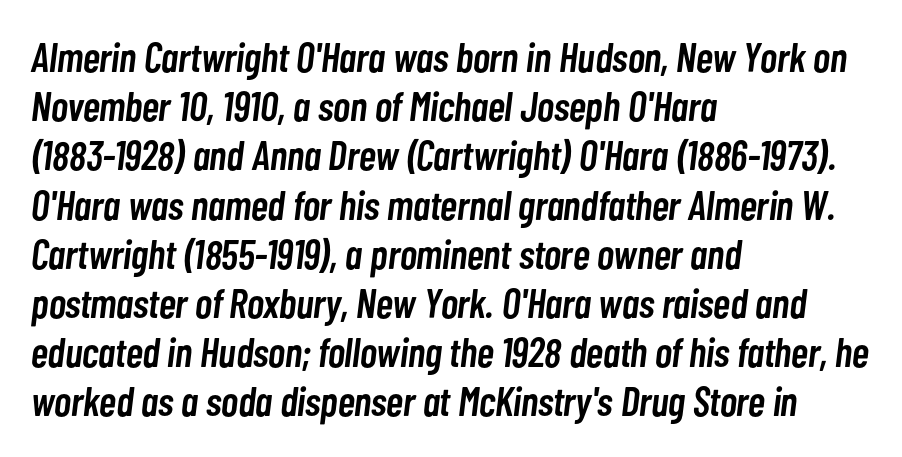
Note the varied advance widths — an 'i' is clearly narrower than an 'm'. Left-aligned paragraph, ragged on the right. A semibold gives these letters moderate extra thickness, short of bold. Nobody touched the tracking dial on this one. A typesetter would mark this as italic.
